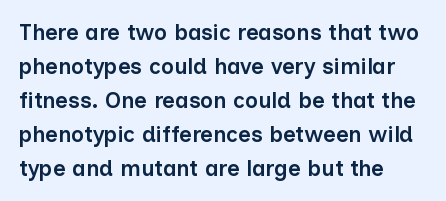
Q: Is the text bold? A: Semi-bold.
Q: Is the text italic (slanted)? A: No, it is upright.
Q: Is the text underlined? A: No.
Q: How is the paragraph aligned? A: Left-aligned.
Q: Is the spacing between letters normal or unusually wide? A: Normal.
Q: Is the spacing between lines tight, normal or loose? A: Normal.
